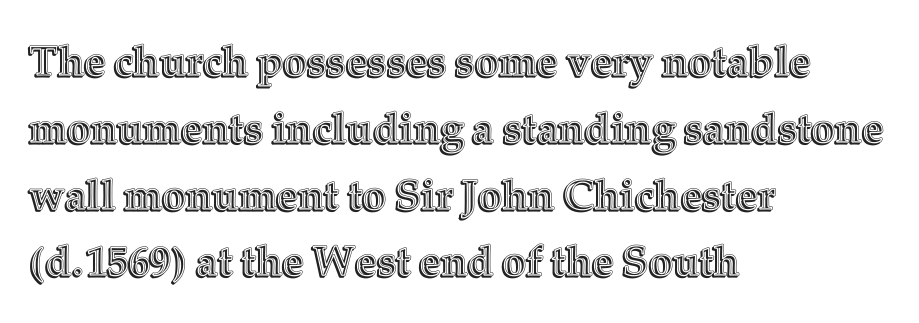
Students, note that the glyphs here touch the page at normal intervals. If you drew a line through each stem, it would be perfectly vertical. Anything drawn beneath the words? Only blank space. Compared with typical paragraphs, the rows here are spaced about the same. Visually the block forms a straight wall on the left and a jagged coastline on the right.
